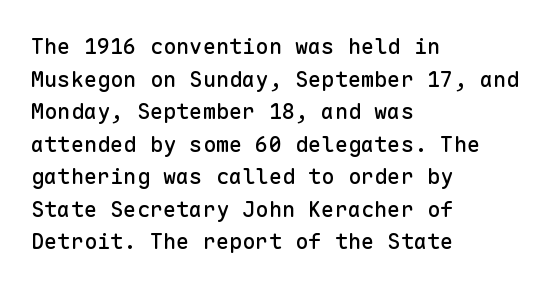
Q: Is the text italic (slanted)? A: No, it is upright.
Q: Is the text underlined? A: No.
Q: How is the paragraph aligned? A: Left-aligned.
Q: Is the spacing between letters normal or unusually wide? A: Normal.
Q: Is the spacing between lines tight, normal or loose? A: Normal.
